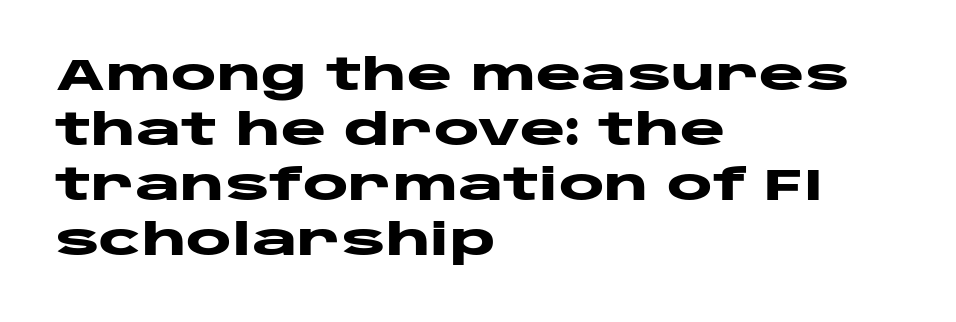
The image shows 43 px heavy, wide sans-serif type, upright; set left-aligned, normal line spacing (1.28x), normal letter spacing, not underlined; low stroke contrast and a large x-height.
